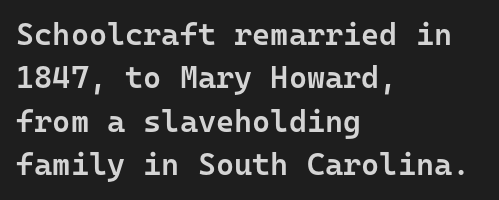
The image shows 31 px semibold sans-serif type, upright, monospaced; set left-aligned, normal line spacing (1.4x), normal letter spacing, not underlined; low stroke contrast and a medium x-height.
